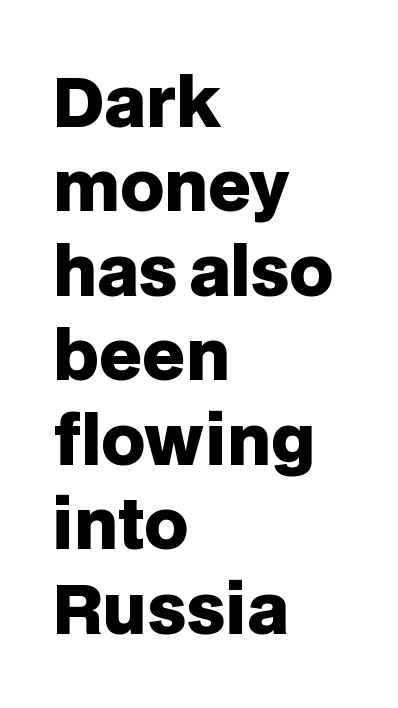
Quick note: interline space is typical. Here the designer chose a conventional face with non-uniform glyph widths. Each line starts at the same left margin while the right side varies. Compared with typical body copy, the letter spacing here is the same.
